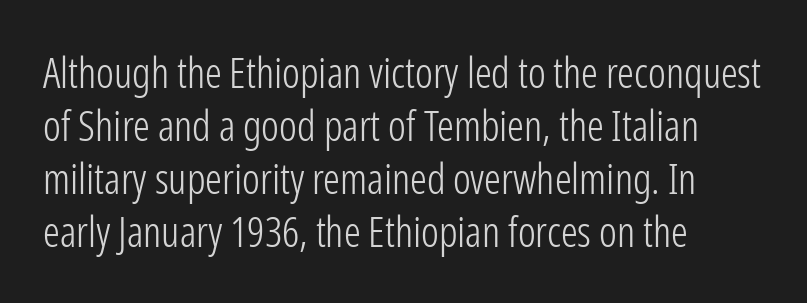
The typesetting does not lean heavy: it is not bold. These lines sit exactly where default settings would place them. Each letter keeps its own natural width here, so spacing adapts to shape. Compared with typical body copy, the letter spacing here is the same. Characters remain perfectly vertical along every line. Nothing sits at the stroke ends, so this counts as sans-serif.
